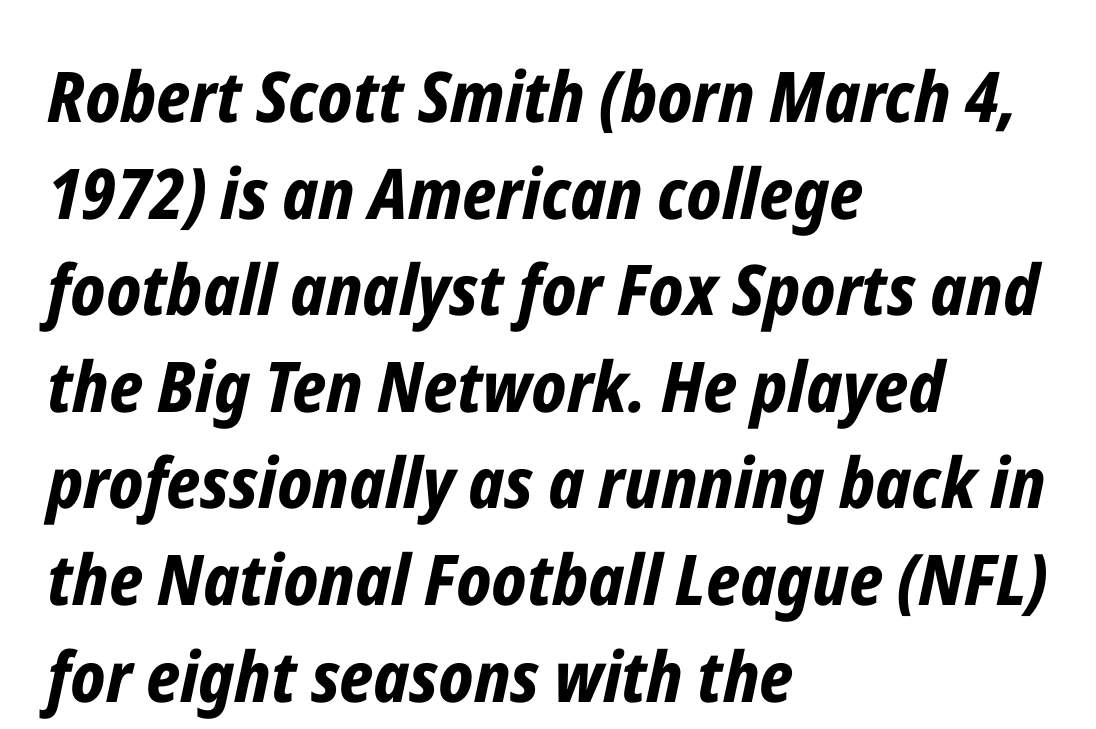
{"italic": "yes", "lean": "right", "slant_degrees": 12, "bold": "yes", "weight": "bold", "width": "condensed", "stroke_contrast": "low", "x_height": "medium", "monospaced": "no", "underline": "no", "align": "left", "line_spacing": "normal", "line_spacing_ratio": 1.38, "letter_spacing": "normal", "letter_spacing_em": 0.0, "glyph_px": 70}
